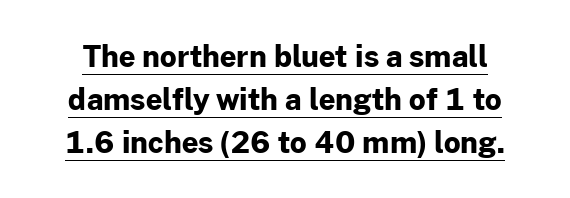
{"serif": "no", "italic": "no", "bold": "yes", "weight": "bold", "width": "normal", "stroke_contrast": "low", "x_height": "medium", "monospaced": "no", "underline": "yes", "line_spacing": "normal", "line_spacing_ratio": 1.48, "letter_spacing": "normal", "letter_spacing_em": 0.0, "glyph_px": 29}
